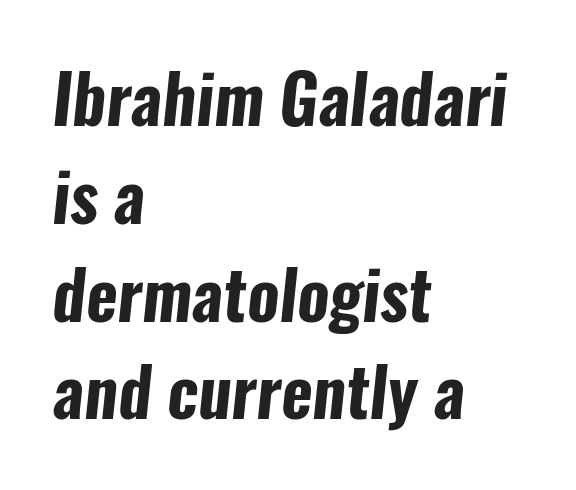
Here the glyphs are tracked normally, forming tight word shapes. Typesetter's note: full bold, strokes at maximum text heaviness. Glance below the letters and you will spot only blank space. A typesetter would label this face a sans. Vertical spacing — default.
